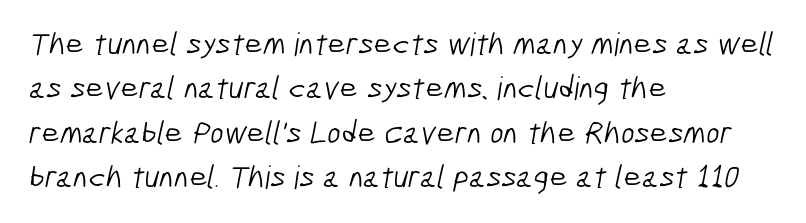
The image shows 32 px light, condensed sans-serif type; set left-aligned, normal line spacing (1.39x), normal letter spacing, not underlined; low stroke contrast and a medium x-height.
